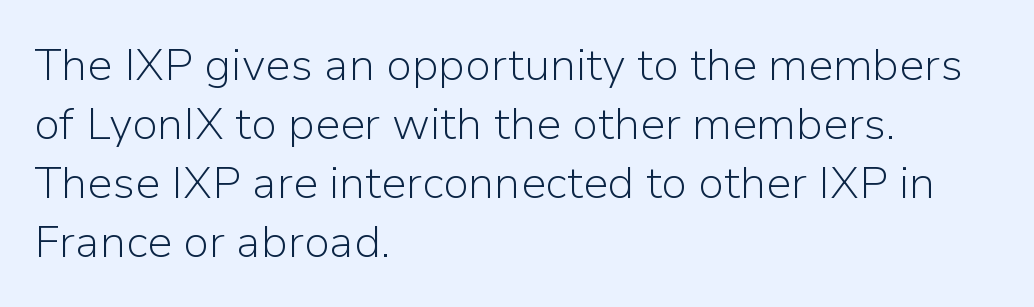
Q: Is the text bold? A: No.
Q: Is the text italic (slanted)? A: No, it is upright.
Q: Is the typeface a serif or a sans-serif typeface? A: Sans-serif.
Q: Is the text underlined? A: No.
Q: How is the paragraph aligned? A: Left-aligned.
Q: Is the spacing between letters normal or unusually wide? A: Normal.
Q: Is the spacing between lines tight, normal or loose? A: Normal.
Q: Width (condensed, normal, or wide)? A: Normal.
Q: Stroke contrast? A: Low.
Q: x-height? A: Medium.
Q: Monospaced? A: No.
